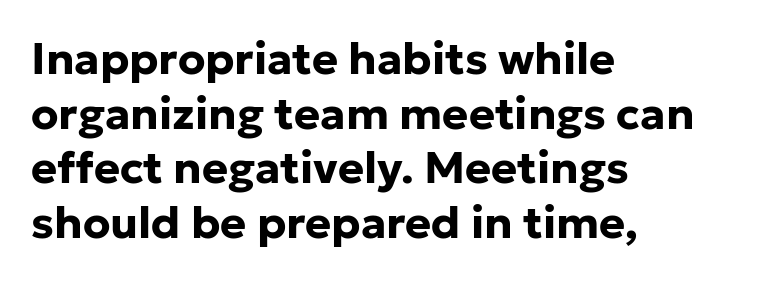
Q: Is the text bold? A: Yes.
Q: Is the text italic (slanted)? A: No, it is upright.
Q: Is the typeface a serif or a sans-serif typeface? A: Sans-serif.
Q: Is the text underlined? A: No.
Q: How is the paragraph aligned? A: Left-aligned.
Q: Is the spacing between letters normal or unusually wide? A: Normal.
Q: Width (condensed, normal, or wide)? A: Normal.
Q: Stroke contrast? A: Low.
Q: x-height? A: Medium.
Q: Monospaced? A: No.
